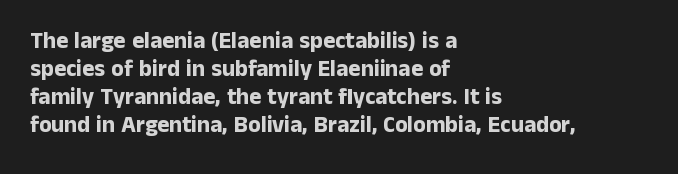
Q: Is the text bold? A: Yes.
Q: Is the text italic (slanted)? A: No, it is upright.
Q: Is the text underlined? A: No.
Q: How is the paragraph aligned? A: Left-aligned.
Q: Is the spacing between letters normal or unusually wide? A: Normal.
